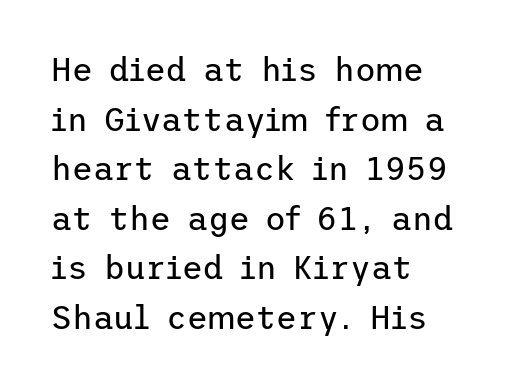
The image shows 32 px regular-weight sans-serif type, upright; set left-aligned, normal line spacing (1.55x), normal letter spacing, not underlined; low stroke contrast and a medium x-height.
